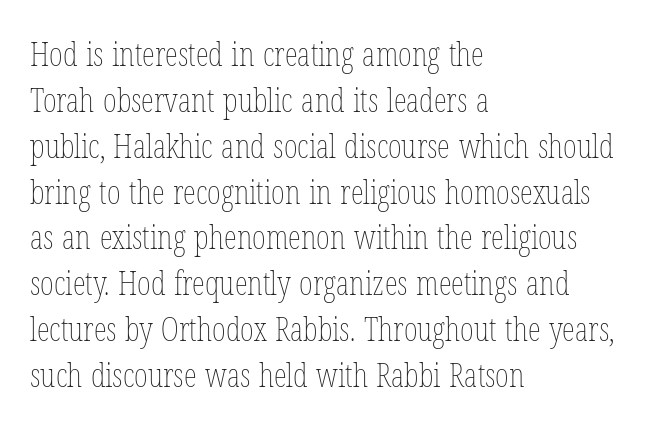
The image shows 33 px thin, condensed type, upright; set left-aligned, normal line spacing (1.39x), normal letter spacing, not underlined; low stroke contrast and a medium x-height.
